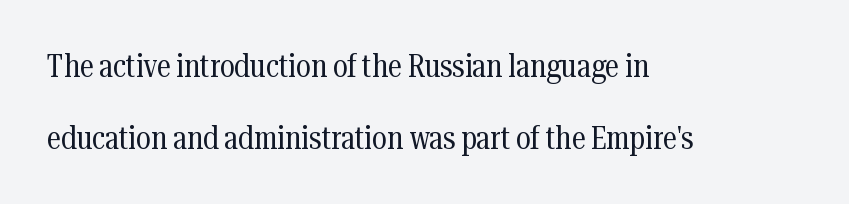
{"serif": "yes", "italic": "no", "bold": "no", "weight": "regular", "width": "condensed", "stroke_contrast": "medium", "x_height": "medium", "monospaced": "no", "underline": "no", "align": "left", "line_spacing": "loose", "line_spacing_ratio": 2.24, "letter_spacing": "normal", "letter_spacing_em": 0.0, "glyph_px": 32}
